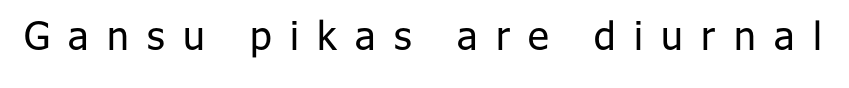
Caption: expanded tracking, letters set apart. Descenders are the only things crossing below the line. The face used here is proportionally spaced, like ordinary book or web type. Posture: vertical. This reads as an unemphasized weight, regular at the heaviest. Note: no serifs on the glyphs.
